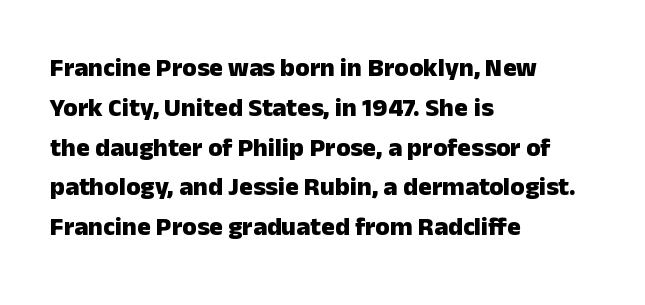
Plenty of ink on the page — the face is bold. Vertical spacing — default. Descenders hang freely into open space. All the whitespace from short lines collects on the right. This rendering leaves character spacing at its baseline value. Do the letters lean? They stand straight.
